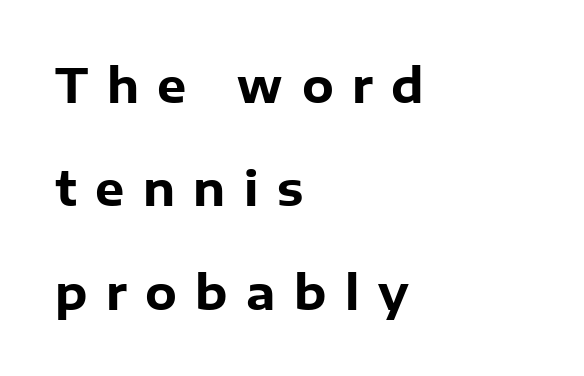
Spacing between characters has been opened up far beyond the box default. Rendered with straight, roman letterforms. Look at the stroke-to-counter ratio: heavy, a bold. The passage shown is not underscored anywhere. Short and long lines alike share a common starting point at left. The passage shown stacks its lines with a broad gap.
